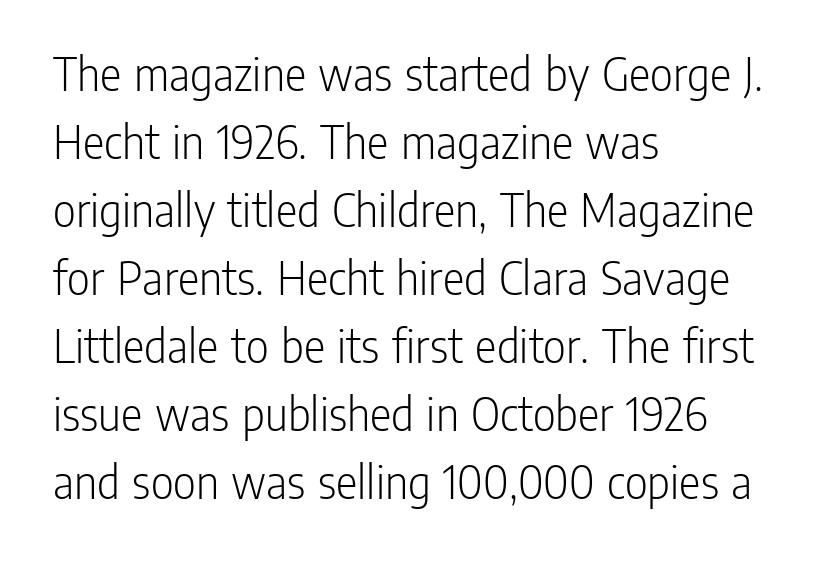
The image shows 50 px light, condensed sans-serif type, upright; set left-aligned, normal line spacing (1.36x), normal letter spacing, not underlined; low stroke contrast and a medium x-height.
